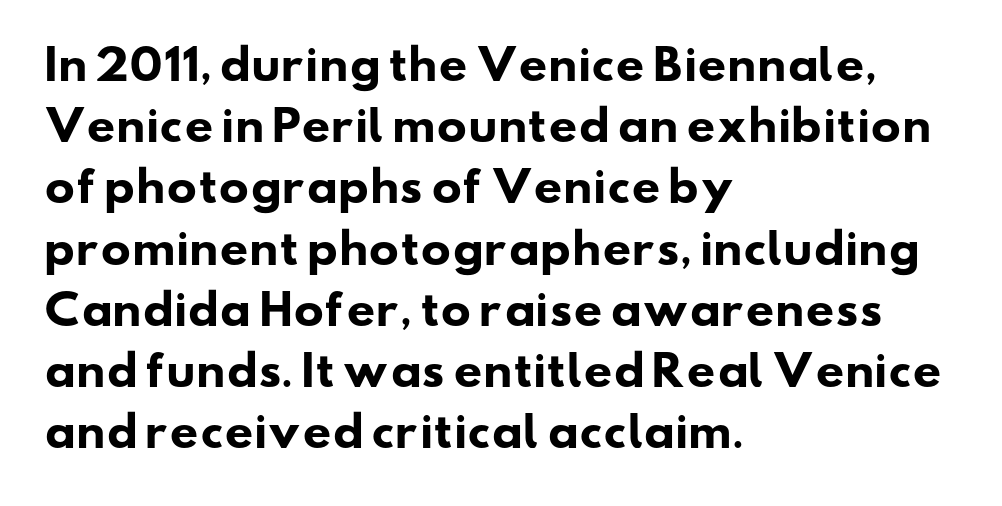
The image shows 40 px heavy, wide sans-serif type; set left-aligned, normal line spacing (1.53x), normal letter spacing, not underlined; low stroke contrast and a small x-height.
